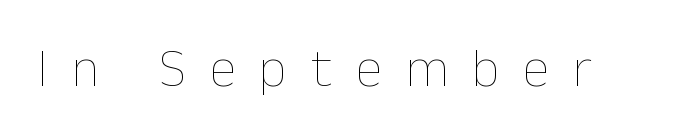
{"italic": "no", "bold": "no", "weight": "thin", "width": "normal", "stroke_contrast": "low", "x_height": "medium", "monospaced": "no", "underline": "no", "letter_spacing": "wide", "letter_spacing_em": 0.44, "glyph_px": 54}
